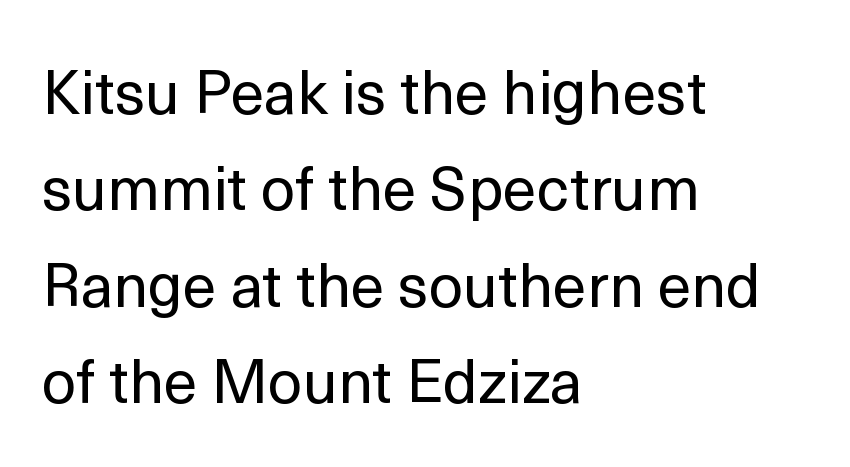
{"serif": "no", "italic": "no", "bold": "no", "weight": "regular", "width": "normal", "x_height": "medium", "monospaced": "no", "underline": "no", "align": "left", "line_spacing": "normal", "line_spacing_ratio": 1.58, "letter_spacing": "normal", "letter_spacing_em": 0.0, "glyph_px": 61}
